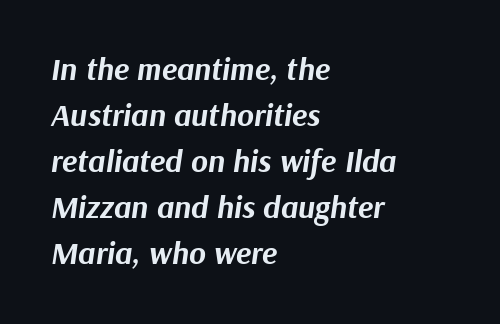
{"italic": "yes", "lean": "right", "slant_degrees": 9, "bold": "yes", "weight": "bold", "width": "normal", "stroke_contrast": "medium", "x_height": "medium", "monospaced": "no", "underline": "no", "align": "left", "line_spacing": "normal", "line_spacing_ratio": 1.44, "letter_spacing": "normal", "letter_spacing_em": 0.0, "glyph_px": 32}
